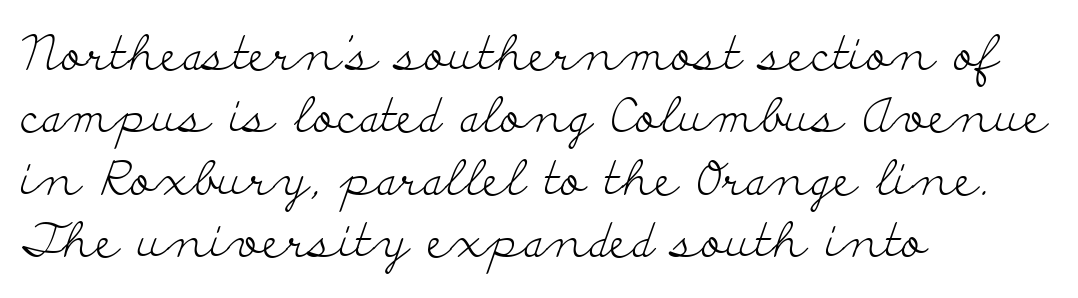
A classic flush-left, rag-right setting is used for this passage. Characters follow at the spacing the type designer built in. Ink coverage per letter is moderate at most. The rendering uses a moderate line-height, typical for paragraphs.
